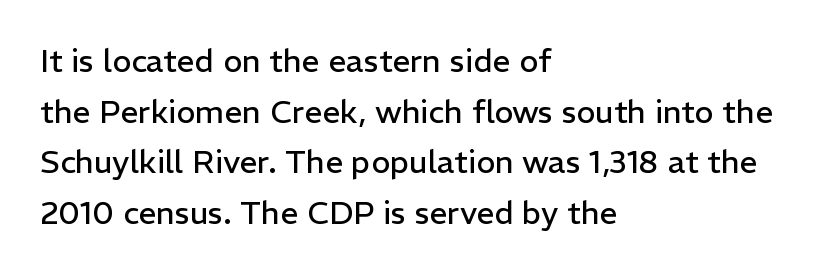
The image shows 32 px regular-weight sans-serif type, upright; set left-aligned, normal line spacing (1.58x), normal letter spacing, not underlined; low stroke contrast and a medium x-height.
